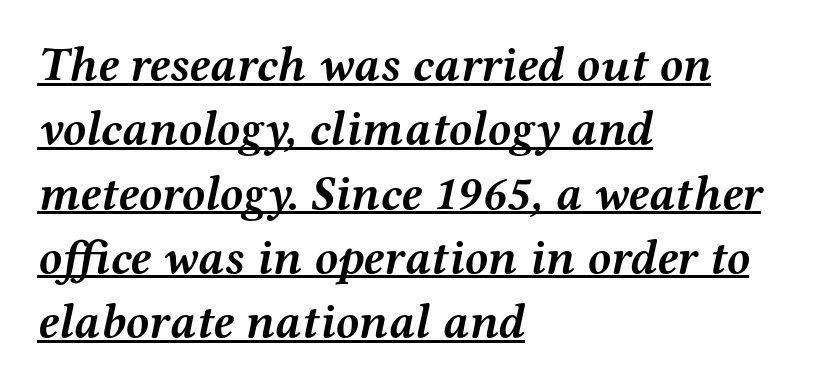
The image shows 48 px semibold, wide serif type, italic (leaning right); set left-aligned, normal line spacing (1.34x), normal letter spacing, underlined; medium stroke contrast and a medium x-height.
